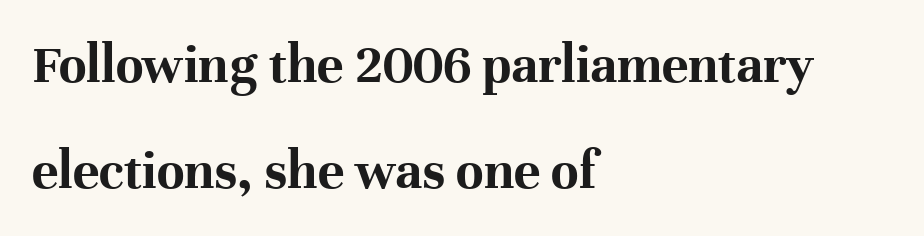
{"serif": "yes", "italic": "no", "bold": "yes", "weight": "bold", "width": "normal", "stroke_contrast": "high", "x_height": "medium", "monospaced": "no", "underline": "no", "align": "left", "line_spacing_ratio": 1.89, "letter_spacing": "normal", "letter_spacing_em": 0.0, "glyph_px": 56}
